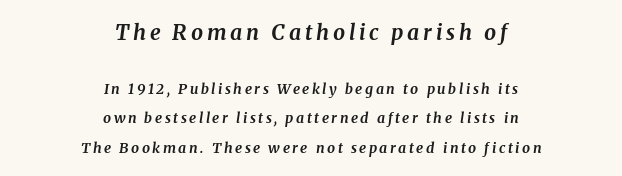
{"italic": "yes", "lean": "right", "slant_degrees": 8, "bold": "yes", "underline": "no", "align": "center", "line_spacing": "loose", "line_spacing_ratio": 2.1, "larger_block": "first", "size_ratio": 1.5, "glyph_px": 21}
